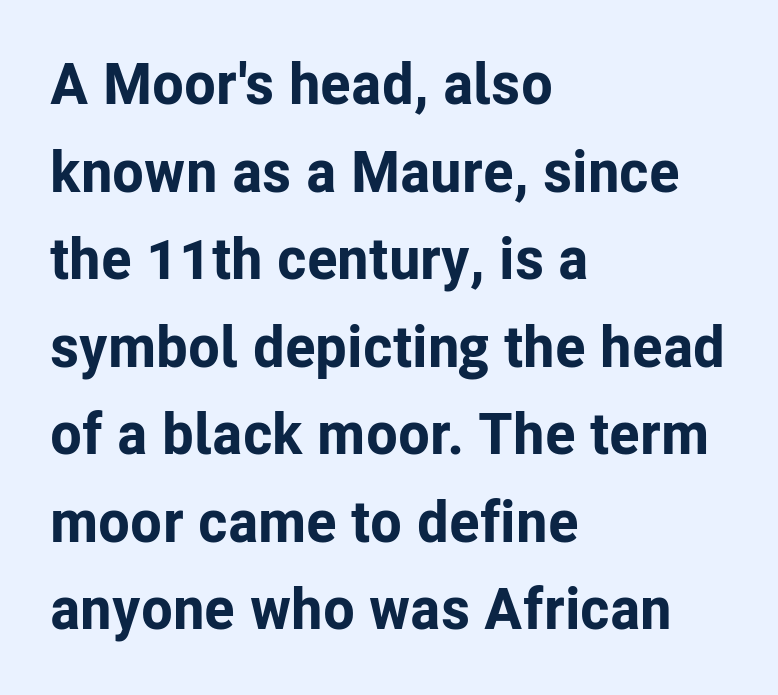
Vertical spacing — default. These lines are rendered in a variable-pitch font. Horizontal alignment here is leftward, the default for most running prose. The specimen omits any rule beneath the text block's lines. Pretty heavy lettering here — definitely bold.
